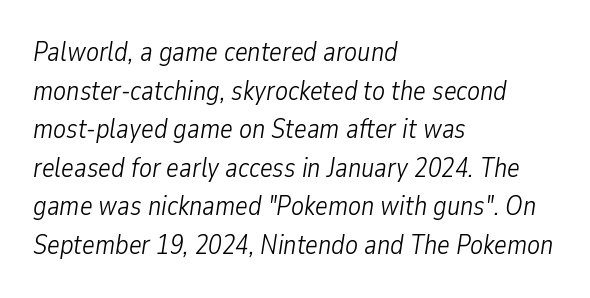
The passage shown is not underscored anywhere. The letterforms sit shoulder to shoulder at normal distance. The specimen reads as italic at a glance. The rows are spaced the way most documents space them.
